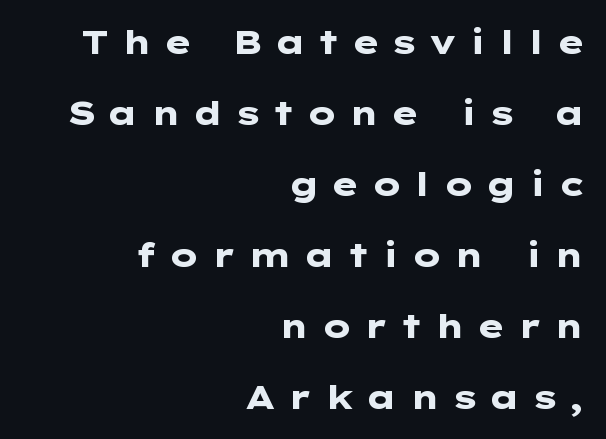
Q: Is the text bold? A: Yes.
Q: Is the text italic (slanted)? A: No, it is upright.
Q: Is the typeface a serif or a sans-serif typeface? A: Sans-serif.
Q: Is the text underlined? A: No.
Q: How is the paragraph aligned? A: Right-aligned.
Q: Is the spacing between letters normal or unusually wide? A: Unusually wide.
Q: Is the spacing between lines tight, normal or loose? A: Loose.
Q: Width (condensed, normal, or wide)? A: Wide.
Q: Stroke contrast? A: Low.
Q: x-height? A: Medium.
